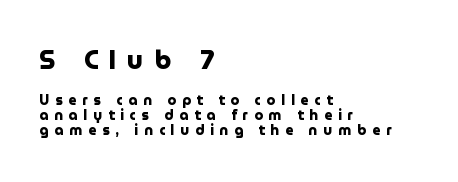
The image shows 26 px bold type, upright; set left-aligned, tight line spacing (1.08x), unusually wide letter spacing (+0.42 em), not underlined; the first (top) block is 1.86x larger.
